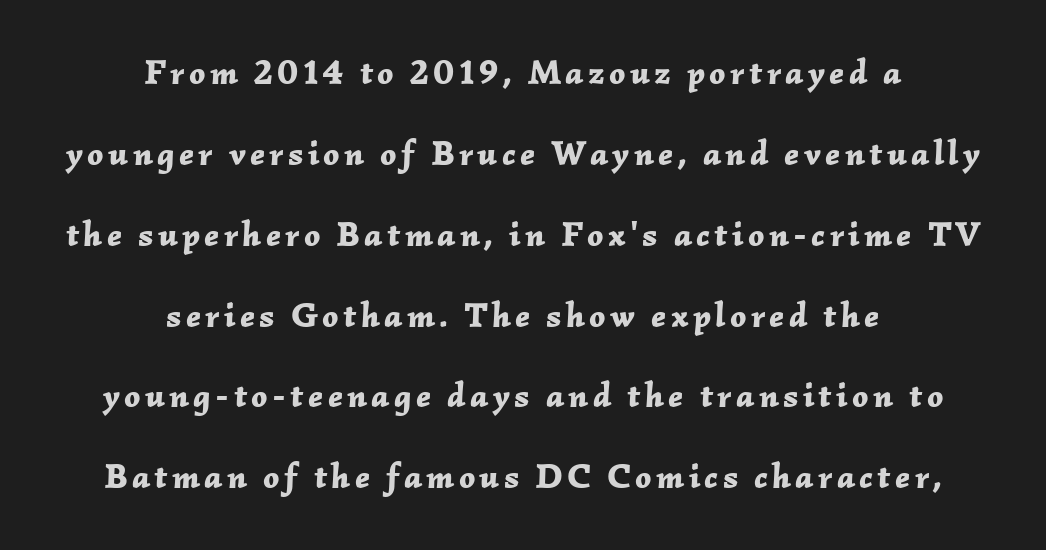
The image shows 35 px bold type, italic (leaning right); set centered, loose line spacing (2.31x), not underlined; low stroke contrast and a medium x-height.
